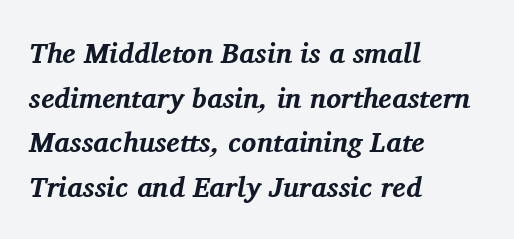
The image shows 28 px bold serif type, italic (leaning right); set left-aligned, normal line spacing (1.59x), normal letter spacing, not underlined; medium stroke contrast and a medium x-height.
